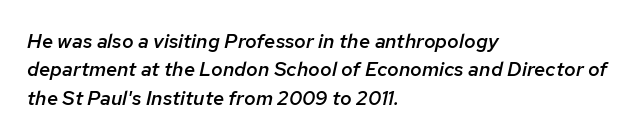
Q: Is the text bold? A: Semi-bold.
Q: Is the text italic (slanted)? A: Yes, it leans right by about 12 degrees.
Q: Is the text underlined? A: No.
Q: How is the paragraph aligned? A: Left-aligned.
Q: Is the spacing between letters normal or unusually wide? A: Normal.
Q: Is the spacing between lines tight, normal or loose? A: Normal.
